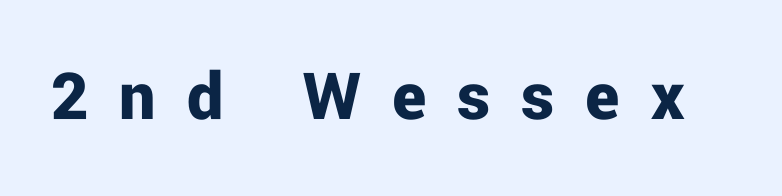
The image shows 72 px bold sans-serif type, upright; set unusually wide letter spacing (+0.43 em), not underlined; low stroke contrast and a medium x-height.
